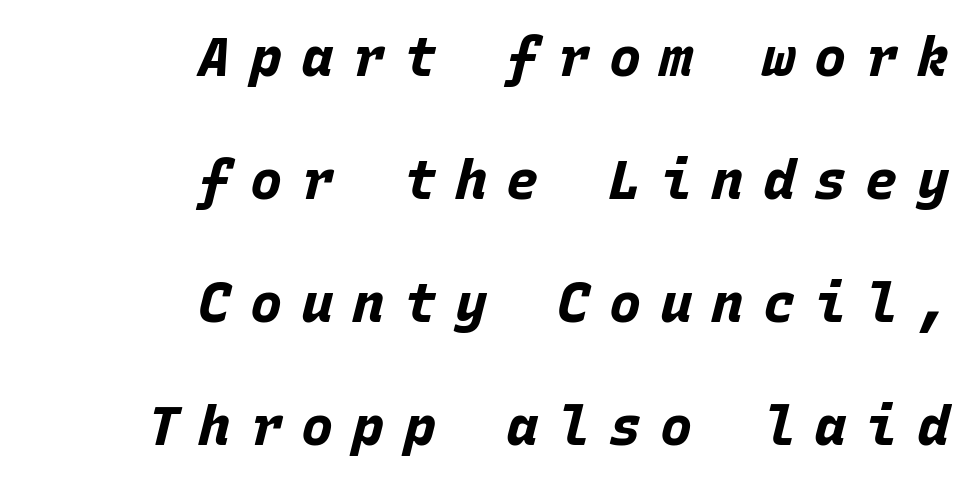
{"italic": "yes", "lean": "right", "slant_degrees": 15, "bold": "yes", "weight": "bold", "width": "normal", "stroke_contrast": "low", "x_height": "large", "monospaced": "yes", "underline": "no", "align": "right", "line_spacing": "loose", "line_spacing_ratio": 2.28, "letter_spacing": "wide", "letter_spacing_em": 0.35, "glyph_px": 54}
